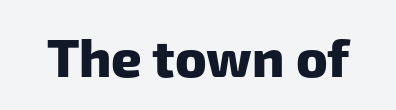
Q: Is the text bold? A: Yes.
Q: Is the typeface a serif or a sans-serif typeface? A: Sans-serif.
Q: Is the text underlined? A: No.
Q: Is the spacing between letters normal or unusually wide? A: Normal.
Q: Width (condensed, normal, or wide)? A: Normal.
Q: Stroke contrast? A: Low.
Q: x-height? A: Medium.
Q: Monospaced? A: No.
